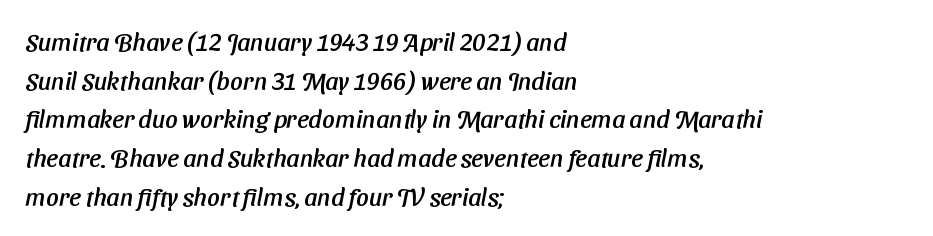
The image shows 25 px text type; set left-aligned, normal line spacing (1.55x), normal letter spacing, not underlined.
